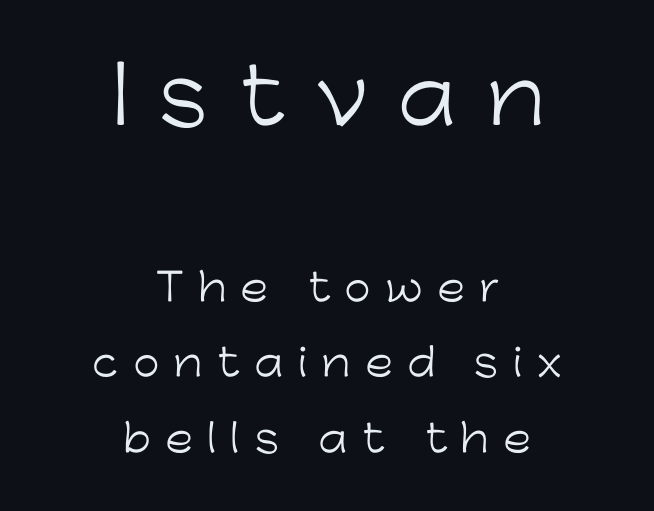
The image shows 77 px light sans-serif type, upright; set centered, loose line spacing (1.99x), unusually wide letter spacing (+0.38 em), not underlined; the first (top) block is 2.03x larger; low stroke contrast and a medium x-height.
